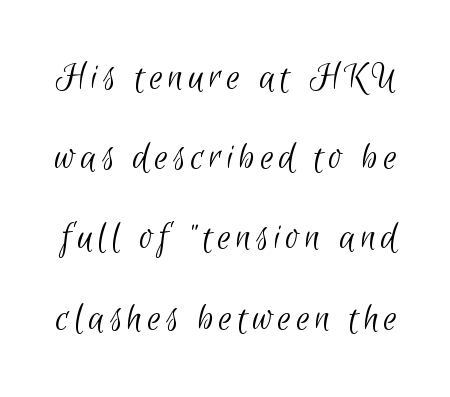
Q: Is the text bold? A: No.
Q: Is the typeface a serif or a sans-serif typeface? A: Sans-serif.
Q: Is the text underlined? A: No.
Q: Is the spacing between lines tight, normal or loose? A: Loose.
Q: Width (condensed, normal, or wide)? A: Condensed.
Q: Stroke contrast? A: Low.
Q: x-height? A: Small.
Q: Monospaced? A: No.
